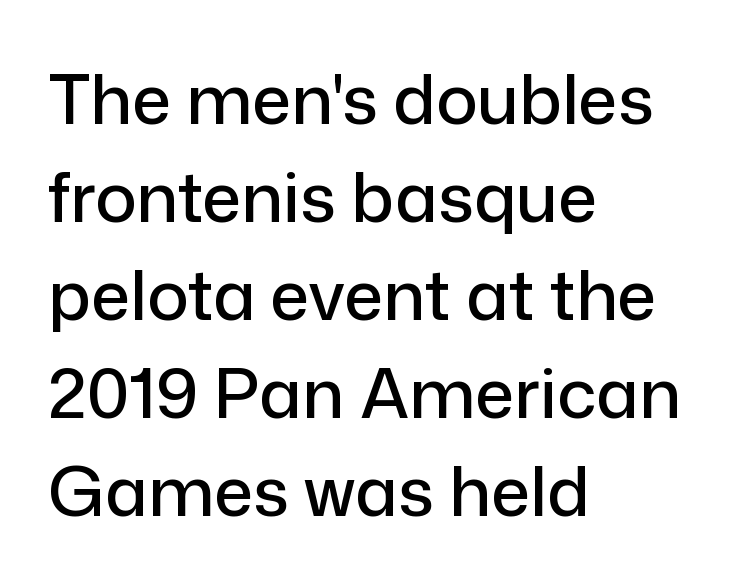
{"serif": "no", "italic": "no", "width": "normal", "stroke_contrast": "low", "x_height": "medium", "monospaced": "no", "underline": "no", "align": "left", "line_spacing": "normal", "line_spacing_ratio": 1.42, "letter_spacing": "normal", "letter_spacing_em": 0.0, "glyph_px": 69}
